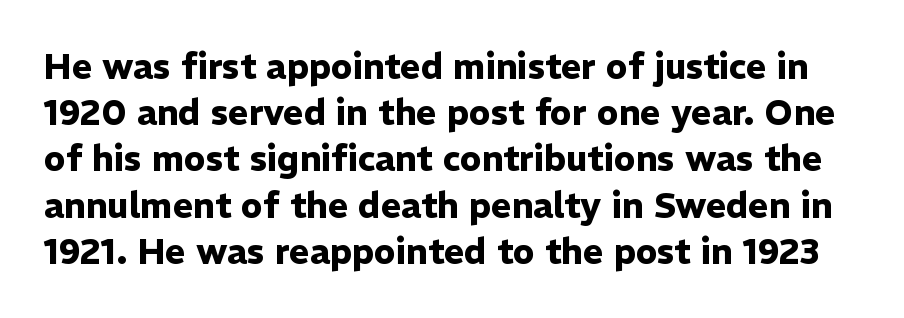
Tracking here is standard; glyphs follow each other at the usual distance. Classification — sans serif. The rows are spaced the way most documents space them. The strip under each line holds only bare page. The lettering stays uniformly vertical, giving the passage a roman look. Varying glyph widths throughout — classic text-font behaviour.
